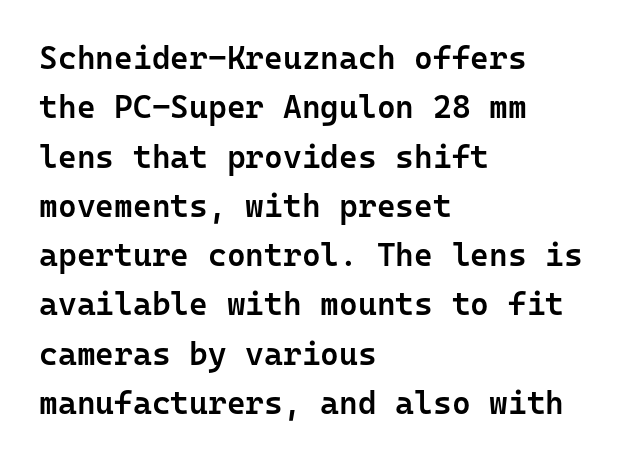
Q: Is the text bold? A: Semi-bold.
Q: Is the text italic (slanted)? A: No, it is upright.
Q: Is the typeface a serif or a sans-serif typeface? A: Sans-serif.
Q: Is the text underlined? A: No.
Q: How is the paragraph aligned? A: Left-aligned.
Q: Is the spacing between letters normal or unusually wide? A: Normal.
Q: Is the spacing between lines tight, normal or loose? A: Normal.
Q: Width (condensed, normal, or wide)? A: Normal.
Q: Stroke contrast? A: Low.
Q: x-height? A: Medium.
Q: Monospaced? A: Yes.
